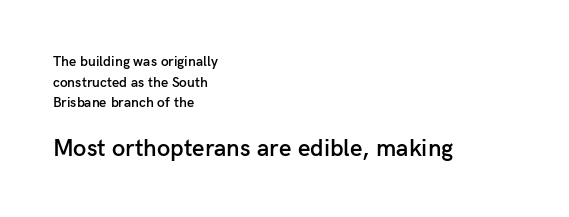
Q: Is the text bold? A: Semi-bold.
Q: Is the text italic (slanted)? A: No, it is upright.
Q: Is the text underlined? A: No.
Q: How is the paragraph aligned? A: Left-aligned.
Q: Is the spacing between letters normal or unusually wide? A: Normal.
Q: Is the spacing between lines tight, normal or loose? A: Normal.
Q: Which block of text is set in a larger size, the first (top) or the second (bottom)? A: The second (bottom) one.
